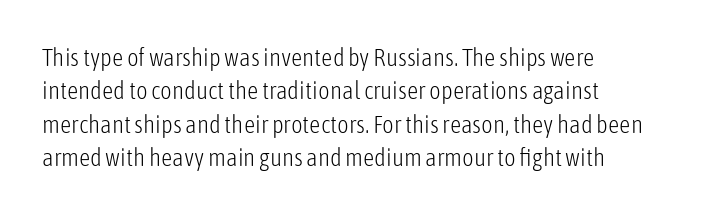
Notice how the stems are strictly vertical — no italics here. Clear beneath every line of the passage. Compared with typical paragraphs, the rows here are spaced about the same. The letters look calm and open, with moderate or lighter stems. Spacing between characters is what you'd get straight out of the box.
